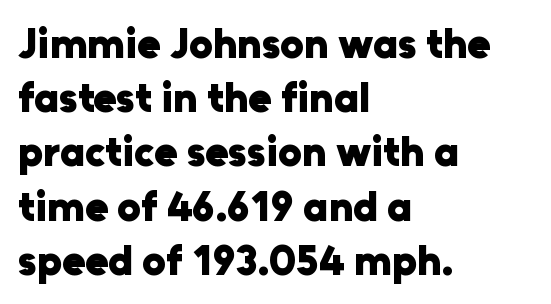
{"serif": "no", "italic": "no", "bold": "yes", "weight": "heavy", "width": "normal", "stroke_contrast": "low", "x_height": "medium", "monospaced": "no", "underline": "no", "align": "left", "line_spacing": "normal", "line_spacing_ratio": 1.29, "letter_spacing": "normal", "letter_spacing_em": 0.0, "glyph_px": 42}
